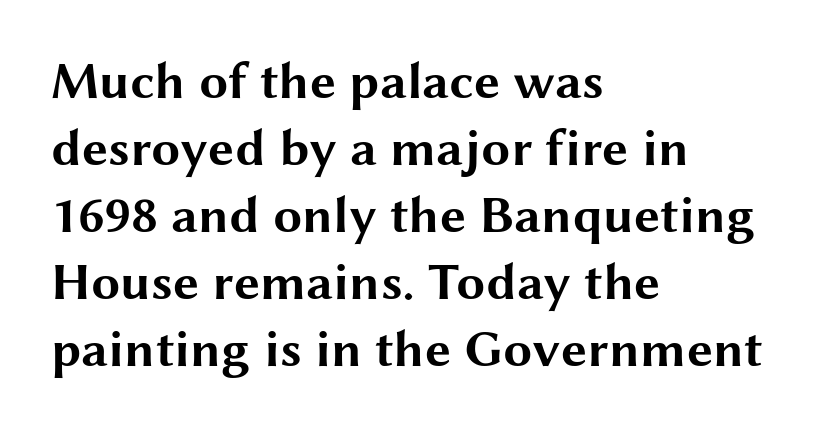
If you drew a line through each stem, it would be perfectly vertical. The passage shown is not underscored anywhere. Chunky letters — that's bold for sure. Nope, no serifs anywhere on these letters. Left-aligned paragraph, ragged on the right.
